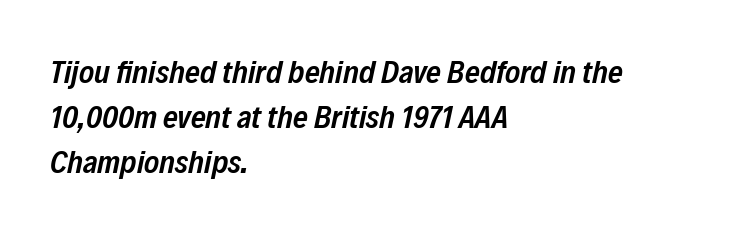
Compared with ordinary roman type, these characters are visibly tilted. Default kerning and tracking; the words read as compact shapes. The gap between lines stays unmarked. Set as a demibold, roughly 600 on the weight scale. The rag falls on the right side of this text block. Do the characters align in a grid? No, the font is proportional.
